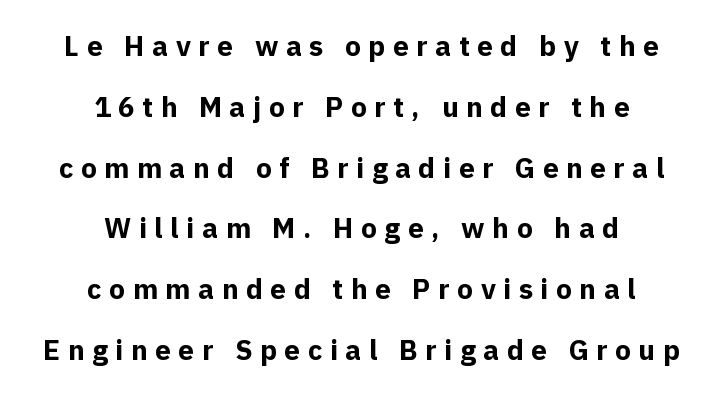
Q: Is the text bold? A: Yes.
Q: Is the text italic (slanted)? A: No, it is upright.
Q: Is the typeface a serif or a sans-serif typeface? A: Sans-serif.
Q: Is the text underlined? A: No.
Q: How is the paragraph aligned? A: Centered.
Q: Is the spacing between letters normal or unusually wide? A: Unusually wide.
Q: Is the spacing between lines tight, normal or loose? A: Loose.
Q: Width (condensed, normal, or wide)? A: Normal.
Q: x-height? A: Medium.
Q: Monospaced? A: No.
